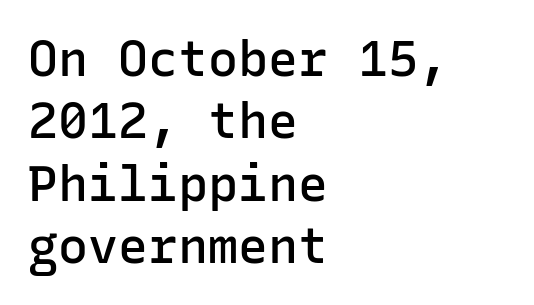
{"serif": "no", "italic": "no", "bold": "semi", "weight": "semibold", "width": "normal", "stroke_contrast": "low", "x_height": "medium", "monospaced": "yes", "underline": "no", "align": "left", "line_spacing": "normal", "line_spacing_ratio": 1.25, "letter_spacing": "normal", "letter_spacing_em": 0.0, "glyph_px": 50}
